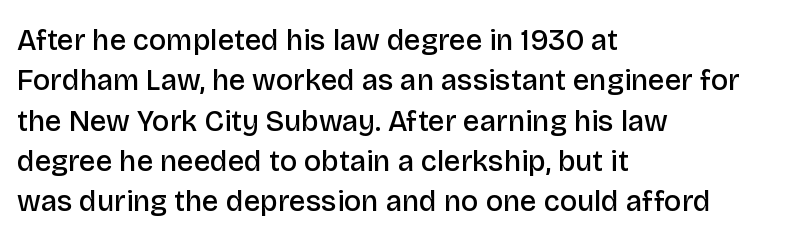
Q: Is the text bold? A: Semi-bold.
Q: Is the text italic (slanted)? A: No, it is upright.
Q: Is the typeface a serif or a sans-serif typeface? A: Sans-serif.
Q: Is the text underlined? A: No.
Q: How is the paragraph aligned? A: Left-aligned.
Q: Is the spacing between letters normal or unusually wide? A: Normal.
Q: Is the spacing between lines tight, normal or loose? A: Normal.
Q: Width (condensed, normal, or wide)? A: Normal.
Q: Stroke contrast? A: Low.
Q: x-height? A: Large.
Q: Monospaced? A: No.
